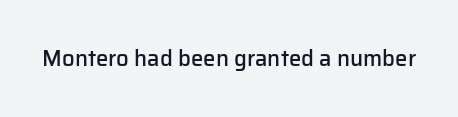
{"italic": "no", "bold": "semi", "underline": "no", "letter_spacing": "normal", "letter_spacing_em": 0.0, "glyph_px": 22}
